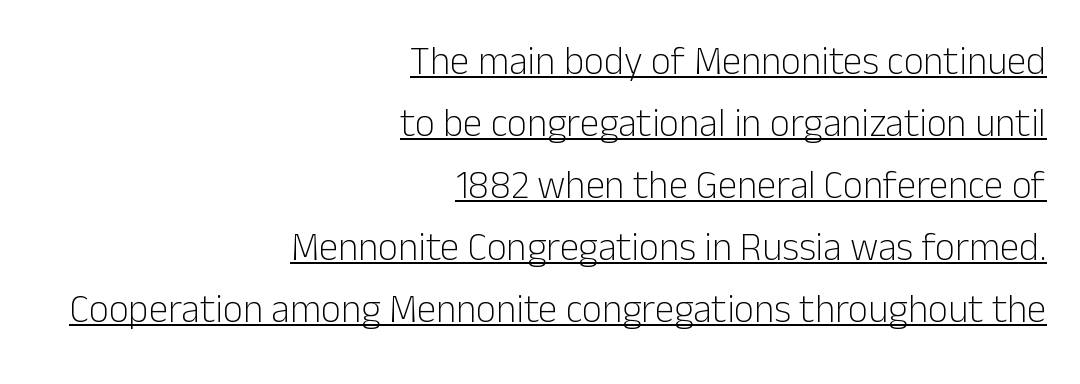
{"serif": "no", "italic": "no", "bold": "no", "weight": "light", "width": "normal", "stroke_contrast": "low", "x_height": "medium", "monospaced": "no", "underline": "yes", "align": "right", "line_spacing": "normal", "line_spacing_ratio": 1.59, "letter_spacing": "normal", "letter_spacing_em": 0.0, "glyph_px": 39}
